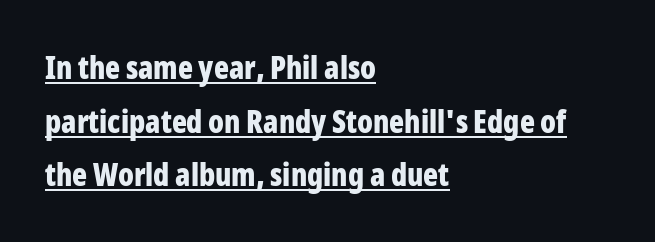
Q: Is the text bold? A: Yes.
Q: Is the text italic (slanted)? A: No, it is upright.
Q: Is the typeface a serif or a sans-serif typeface? A: Sans-serif.
Q: Is the text underlined? A: Yes.
Q: How is the paragraph aligned? A: Left-aligned.
Q: Is the spacing between letters normal or unusually wide? A: Normal.
Q: Width (condensed, normal, or wide)? A: Condensed.
Q: Stroke contrast? A: Low.
Q: x-height? A: Medium.
Q: Monospaced? A: No.
